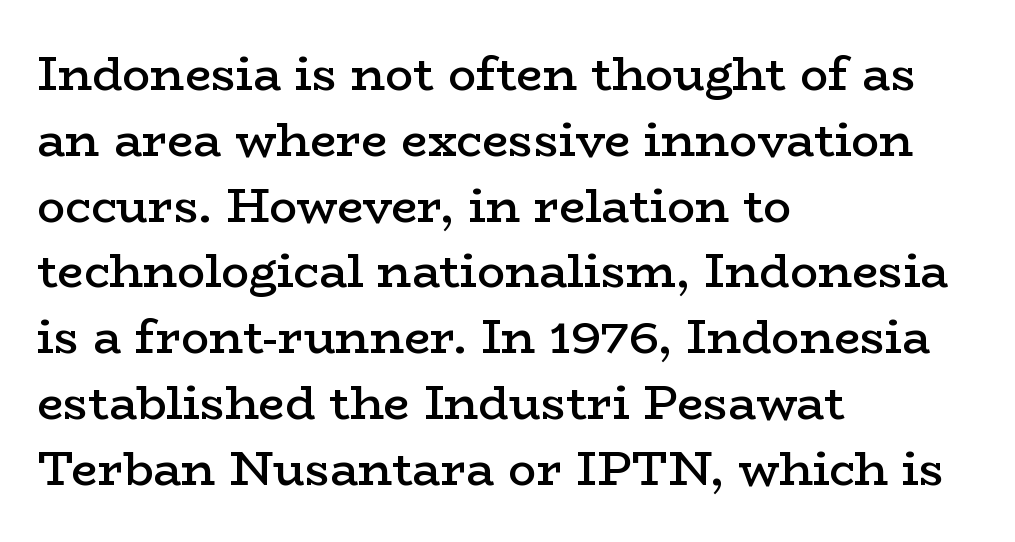
The image shows 47 px semibold, wide serif type, upright; set left-aligned, normal line spacing (1.4x), normal letter spacing, not underlined; low stroke contrast and a medium x-height.
